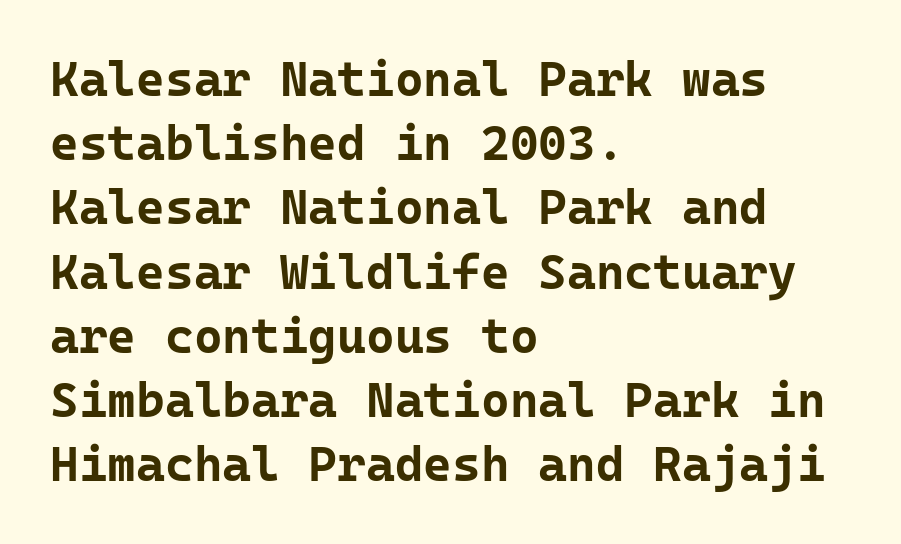
Q: Is the text bold? A: Yes.
Q: Is the text italic (slanted)? A: No, it is upright.
Q: Is the typeface a serif or a sans-serif typeface? A: Sans-serif.
Q: Is the text underlined? A: No.
Q: How is the paragraph aligned? A: Left-aligned.
Q: Is the spacing between letters normal or unusually wide? A: Normal.
Q: Is the spacing between lines tight, normal or loose? A: Normal.
Q: Width (condensed, normal, or wide)? A: Normal.
Q: Stroke contrast? A: Low.
Q: x-height? A: Medium.
Q: Monospaced? A: Yes.
